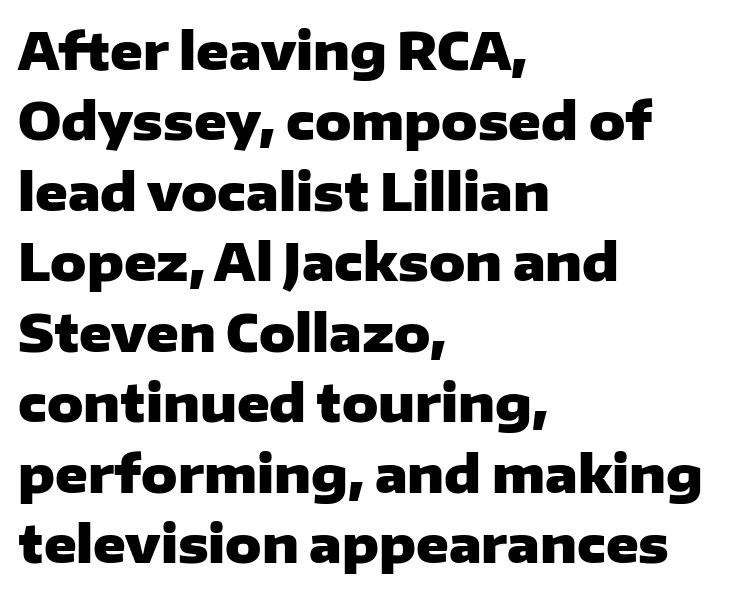
Strokes here are thick enough to call this a true bold. The horizontal fit of the characters is conventional and even. Horizontal alignment here is leftward, the default for most running prose. The face used here is proportionally spaced, like ordinary book or web type.
